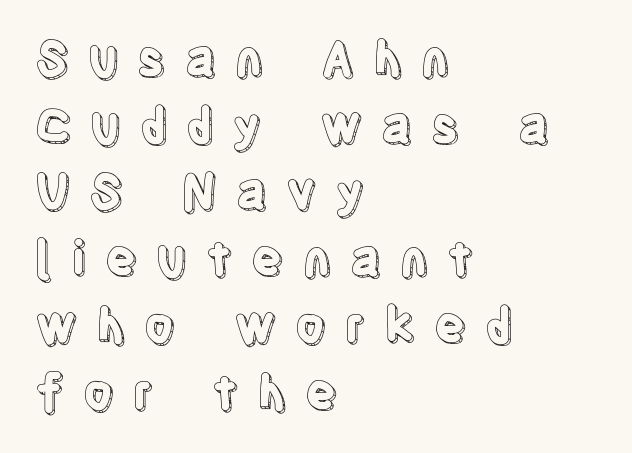
Q: Is the text italic (slanted)? A: No, it is upright.
Q: Is the text underlined? A: No.
Q: How is the paragraph aligned? A: Left-aligned.
Q: Is the spacing between letters normal or unusually wide? A: Unusually wide.
Q: Is the spacing between lines tight, normal or loose? A: Normal.
Q: Width (condensed, normal, or wide)? A: Condensed.
Q: x-height? A: Large.
Q: Monospaced? A: No.
